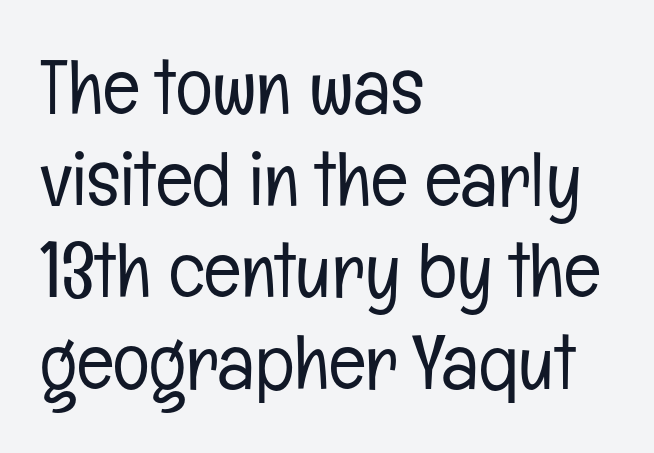
{"serif": "no", "italic": "no", "bold": "no", "weight": "light", "width": "condensed", "stroke_contrast": "low", "x_height": "medium", "monospaced": "no", "underline": "no", "align": "left", "line_spacing_ratio": 1.19, "letter_spacing": "normal", "letter_spacing_em": 0.0, "glyph_px": 77}
